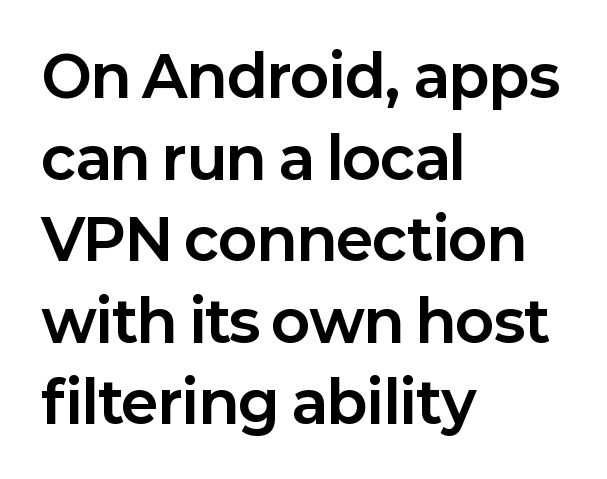
All the whitespace from short lines collects on the right. Quick note: not italic, upright. Do the characters align in a grid? No, the font is proportional. The text was rendered using a sans face with plain stroke endings. Weight check: bold — yes, fully. In terms of leading, this rendering sits right in the middle.
